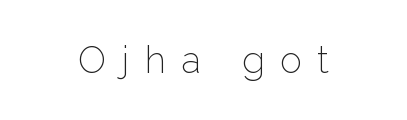
Q: Is the text bold? A: No.
Q: Is the text italic (slanted)? A: No, it is upright.
Q: Is the typeface a serif or a sans-serif typeface? A: Sans-serif.
Q: Is the text underlined? A: No.
Q: Is the spacing between letters normal or unusually wide? A: Unusually wide.
Q: Width (condensed, normal, or wide)? A: Normal.
Q: Stroke contrast? A: Low.
Q: x-height? A: Medium.
Q: Monospaced? A: No.
